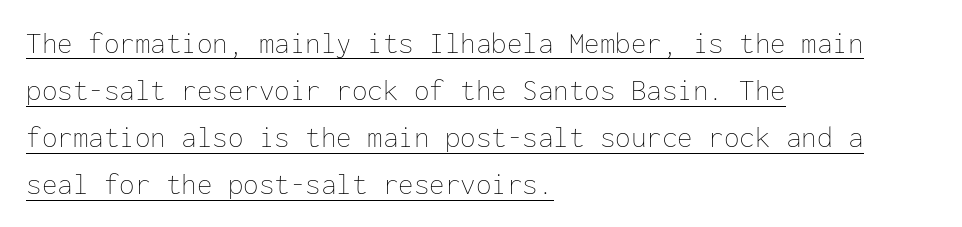
{"italic": "no", "bold": "no", "weight": "thin", "width": "normal", "stroke_contrast": "low", "x_height": "medium", "monospaced": "yes", "underline": "yes", "align": "left", "line_spacing": "normal", "line_spacing_ratio": 1.52, "letter_spacing": "normal", "letter_spacing_em": 0.0, "glyph_px": 31}
